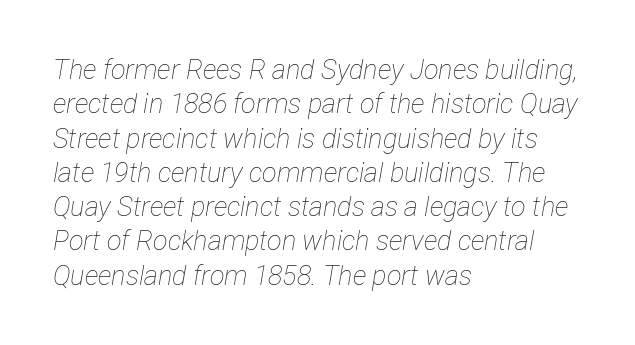
The image shows 27 px text type, italic (leaning right); set left-aligned, normal line spacing (1.27x), normal letter spacing, not underlined.
